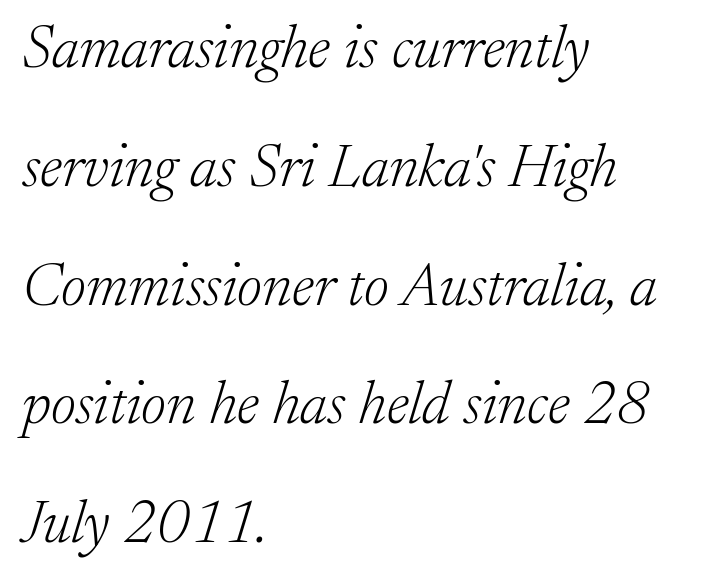
Nobody drew a line under any word here. Compared with ordinary roman type, these characters are visibly tilted. This sample uses plain, unmodified letter spacing. A typesetter would call this leading open, well beyond the default. This sample has the flowing, uneven cadence of proportional lettering.
